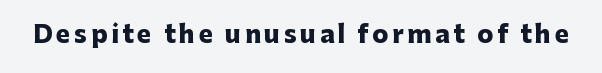
I'd describe the lettering as bold — thick and assertive. Quick note: underline off. It's the straight-up-and-down kind of type.
